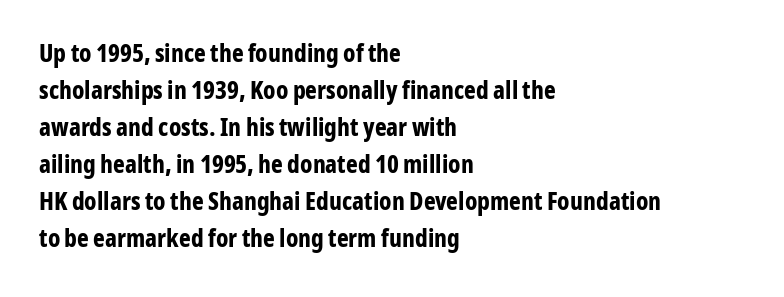
The image shows 25 px bold type, upright; set left-aligned, normal line spacing (1.48x), normal letter spacing, not underlined.
